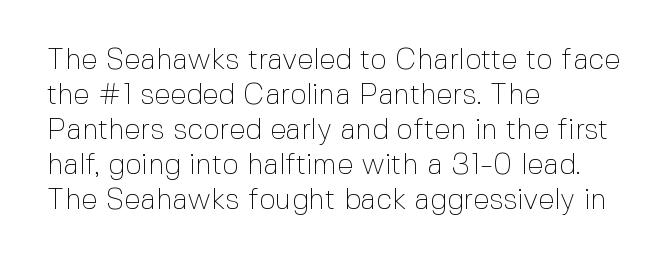
Descenders hang freely into open space. Here the designer chose a conventional face with non-uniform glyph widths. Ink coverage per letter is moderate at most. Italic: no, the glyphs are upright roman.
